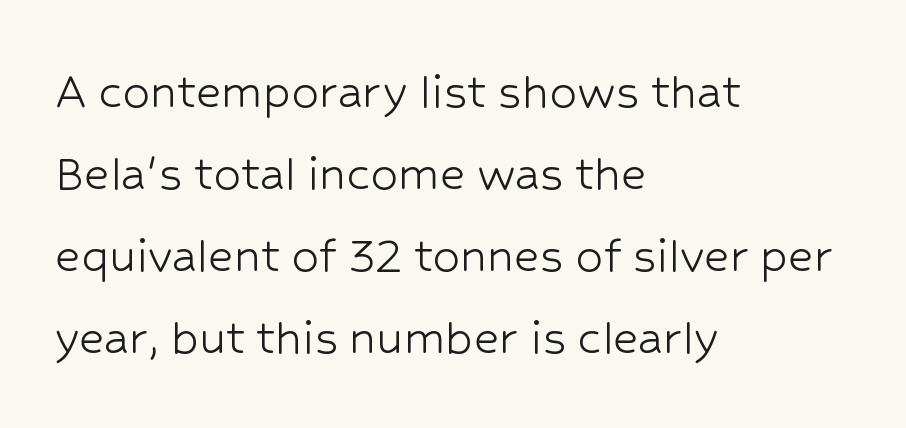
Q: Is the text bold? A: No.
Q: Is the text italic (slanted)? A: No, it is upright.
Q: Is the typeface a serif or a sans-serif typeface? A: Sans-serif.
Q: Is the text underlined? A: No.
Q: How is the paragraph aligned? A: Left-aligned.
Q: Is the spacing between letters normal or unusually wide? A: Normal.
Q: Is the spacing between lines tight, normal or loose? A: Normal.
Q: Width (condensed, normal, or wide)? A: Normal.
Q: Stroke contrast? A: Low.
Q: x-height? A: Medium.
Q: Monospaced? A: No.
